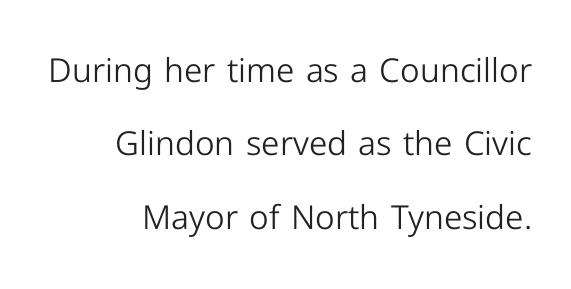
Standard letterfit; no display-style spreading of the glyphs. Visually the block forms a straight wall on the right and a jagged coastline on the left. Letterform terminals end flat and unadorned throughout the passage. The space beneath each line is pristine and unruled.
